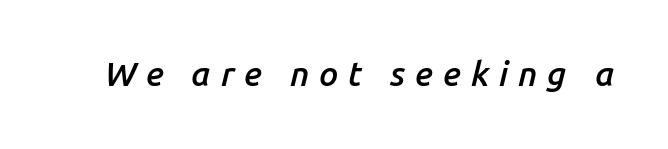
Q: Is the text bold? A: Semi-bold.
Q: Is the text italic (slanted)? A: Yes, it leans right by about 14 degrees.
Q: Is the text underlined? A: No.
Q: Is the spacing between letters normal or unusually wide? A: Unusually wide.
Q: Width (condensed, normal, or wide)? A: Normal.
Q: Stroke contrast? A: Low.
Q: x-height? A: Medium.
Q: Monospaced? A: No.
